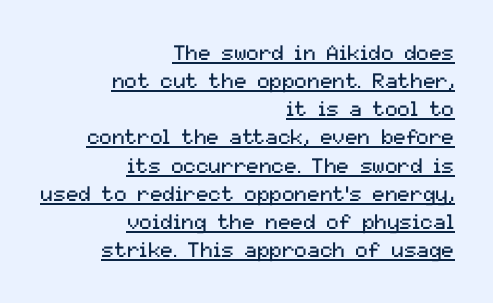
Letter spacing: default. A light-to-regular cut is what we see here. The typography opts for an upright posture over an oblique one. This is underlined copy, the kind a proofreader might mark for attention. One glance says typical: line gaps are just what's usual. Horizontal alignment here is rightward, an uncommon choice for prose.
